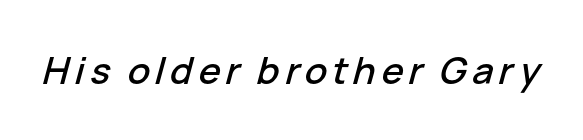
Q: Is the text italic (slanted)? A: Yes, it leans right by about 15 degrees.
Q: Is the text underlined? A: No.
Q: Width (condensed, normal, or wide)? A: Normal.
Q: Stroke contrast? A: Low.
Q: x-height? A: Medium.
Q: Monospaced? A: No.
